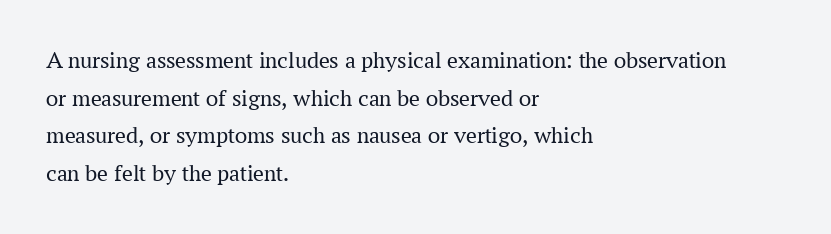
Q: Is the text bold? A: No.
Q: Is the text italic (slanted)? A: No, it is upright.
Q: Is the text underlined? A: No.
Q: How is the paragraph aligned? A: Left-aligned.
Q: Is the spacing between letters normal or unusually wide? A: Normal.
Q: Is the spacing between lines tight, normal or loose? A: Normal.
